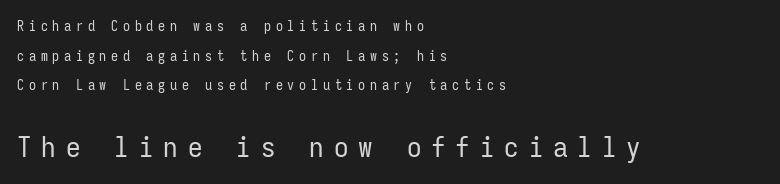
The rendering uses typewriter-style spacing with identical character cells. The cut favours lightness, reaching ordinary text weight at its darkest. Check the space under the baseline: it is left empty. Is there any slant? The stems are plumb. Larger block? The one below; the one above is distinctly smaller. Leading is clearly above the norm, producing a sparse column.
